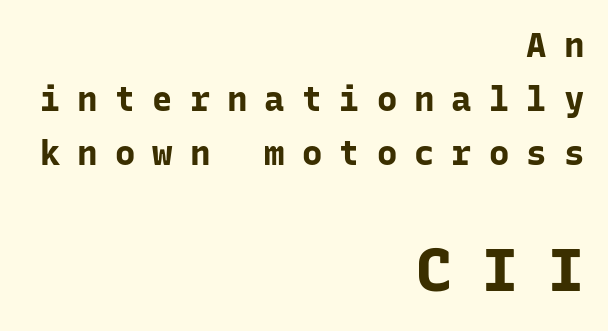
The image shows 60 px bold sans-serif type, upright, monospaced; set right-aligned, normal line spacing (1.59x), unusually wide letter spacing (+0.5 em), not underlined; the second (bottom) block is 1.76x larger; low stroke contrast and a medium x-height.
